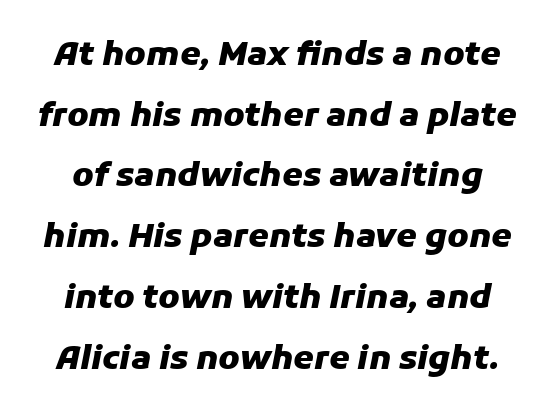
{"italic": "yes", "lean": "right", "slant_degrees": 11, "bold": "yes", "weight": "heavy", "width": "normal", "stroke_contrast": "low", "x_height": "medium", "monospaced": "no", "underline": "no", "line_spacing_ratio": 1.84, "letter_spacing": "normal", "letter_spacing_em": 0.0, "glyph_px": 33}
